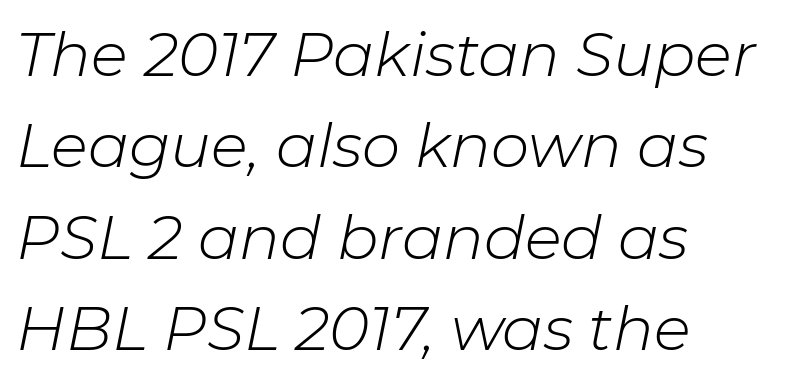
Q: Is the text bold? A: No.
Q: Is the text italic (slanted)? A: Yes, it leans right by about 11 degrees.
Q: Is the text underlined? A: No.
Q: How is the paragraph aligned? A: Left-aligned.
Q: Is the spacing between letters normal or unusually wide? A: Normal.
Q: Is the spacing between lines tight, normal or loose? A: Normal.
Q: Width (condensed, normal, or wide)? A: Normal.
Q: Stroke contrast? A: Low.
Q: x-height? A: Medium.
Q: Monospaced? A: No.
